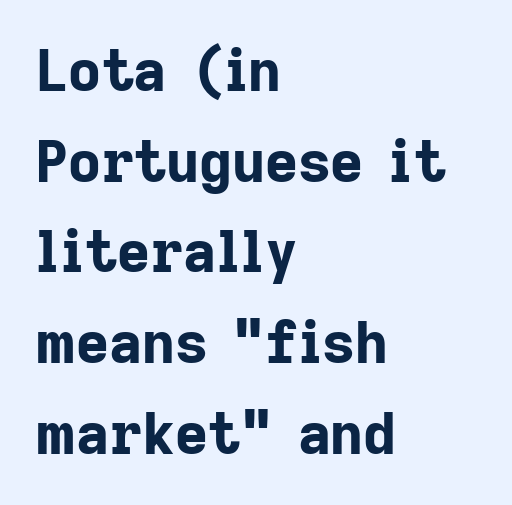
The image shows 57 px bold sans-serif type, upright; set left-aligned, normal line spacing (1.59x), normal letter spacing, not underlined; low stroke contrast and a medium x-height.
